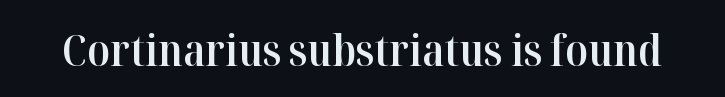
The image shows 44 px semibold serif type, upright; set normal letter spacing, not underlined; high stroke contrast and a medium x-height.
